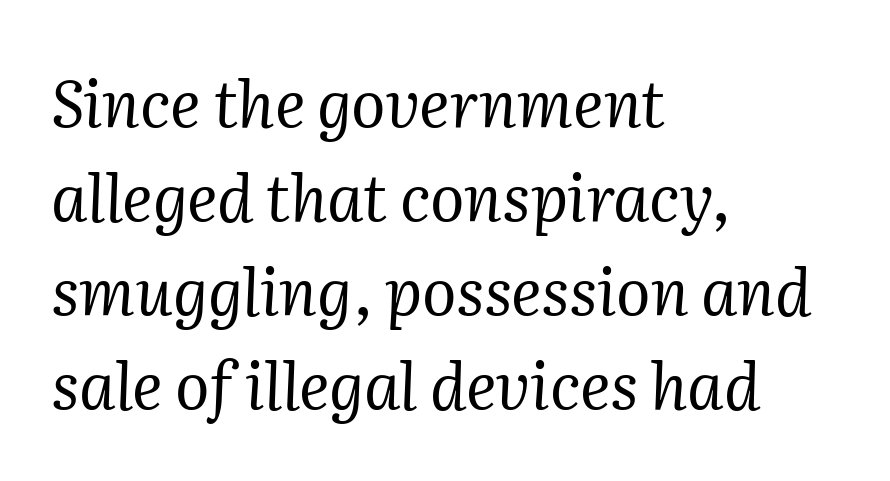
Q: Is the text bold? A: No.
Q: Is the text italic (slanted)? A: Yes, it leans right by about 2 degrees.
Q: Is the typeface a serif or a sans-serif typeface? A: Serif.
Q: Is the text underlined? A: No.
Q: How is the paragraph aligned? A: Left-aligned.
Q: Is the spacing between letters normal or unusually wide? A: Normal.
Q: Is the spacing between lines tight, normal or loose? A: Normal.
Q: Width (condensed, normal, or wide)? A: Normal.
Q: Stroke contrast? A: Medium.
Q: x-height? A: Medium.
Q: Monospaced? A: No.
